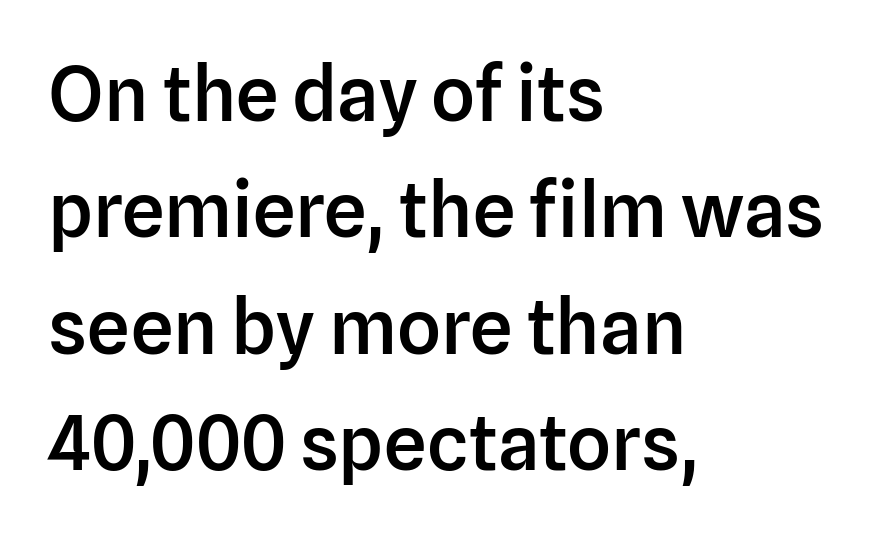
{"serif": "no", "italic": "no", "bold": "semi", "weight": "semibold", "width": "normal", "stroke_contrast": "low", "x_height": "medium", "monospaced": "no", "underline": "no", "align": "left", "line_spacing": "normal", "line_spacing_ratio": 1.53, "letter_spacing": "normal", "letter_spacing_em": 0.0, "glyph_px": 76}
